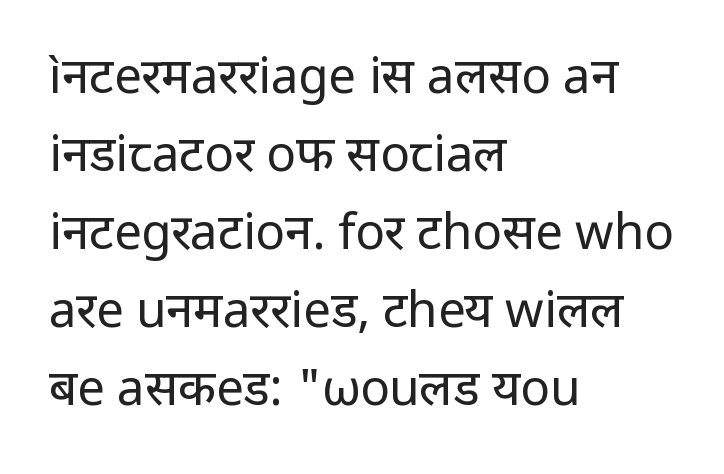
Think standard paragraph weight, or any step lighter than that. The space directly below the letters is spotless. Spacing verdict: proportional, widths tailored to each character. If you drew a line through each stem, it would be perfectly vertical.
